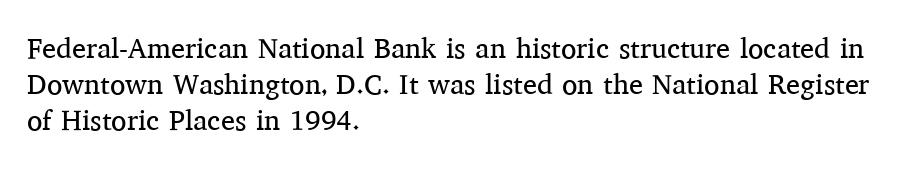
The image shows 28 px regular-weight serif type, upright; set left-aligned, normal line spacing (1.29x), normal letter spacing, not underlined; medium stroke contrast and a medium x-height.
